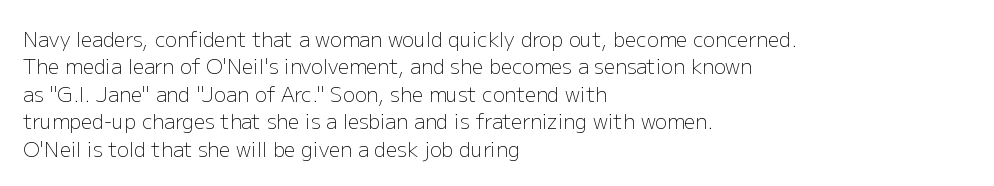
The image shows 20 px text type, upright; set left-aligned, normal line spacing (1.37x), normal letter spacing, not underlined.
